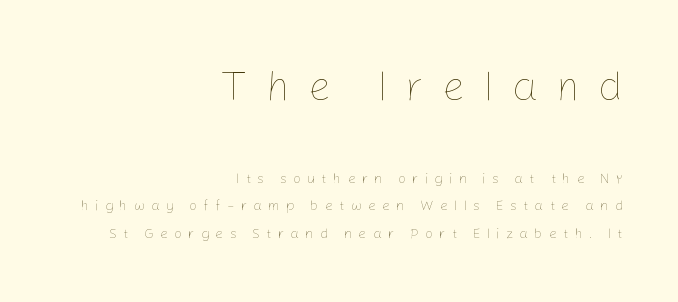
The image shows 41 px thin type, upright; set right-aligned, loose line spacing (1.94x), unusually wide letter spacing (+0.44 em), not underlined; the first (top) block is 2.93x larger; low stroke contrast and a medium x-height.
